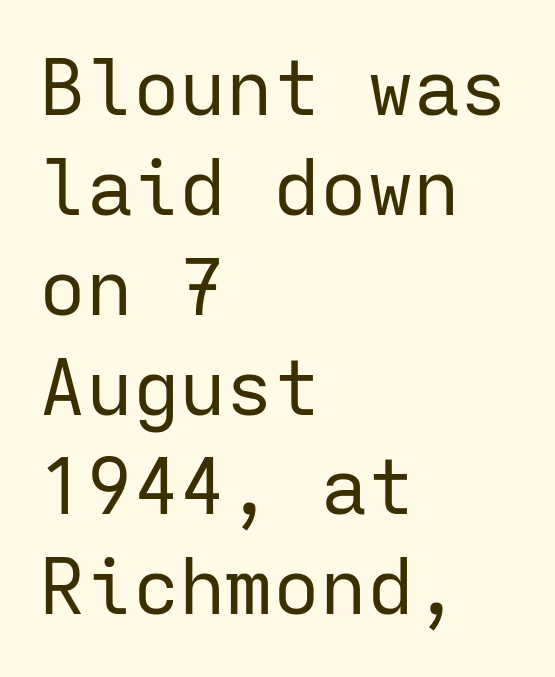
This sample uses an upright cut, with every glyph sitting square on the baseline. Short and long lines alike share a common starting point at left. Every character here occupies the same horizontal width, giving the sample a typewriter-like rhythm. The passage shown stacks its lines at a standard gap. The font sits on the lighter half of the weight spectrum, regular included.
